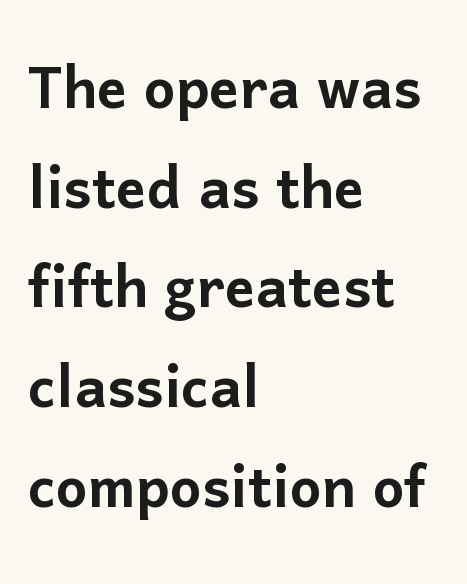
Q: Is the text italic (slanted)? A: No, it is upright.
Q: Is the typeface a serif or a sans-serif typeface? A: Sans-serif.
Q: Is the text underlined? A: No.
Q: How is the paragraph aligned? A: Left-aligned.
Q: Is the spacing between letters normal or unusually wide? A: Normal.
Q: Is the spacing between lines tight, normal or loose? A: Normal.
Q: Width (condensed, normal, or wide)? A: Normal.
Q: Stroke contrast? A: Low.
Q: x-height? A: Medium.
Q: Monospaced? A: No.
